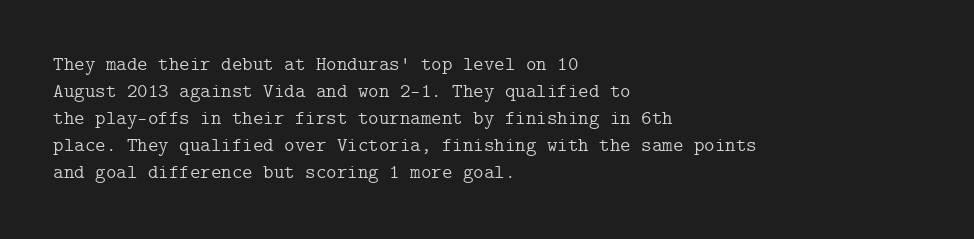
Q: Is the text bold? A: No.
Q: Is the text italic (slanted)? A: No, it is upright.
Q: Is the text underlined? A: No.
Q: How is the paragraph aligned? A: Left-aligned.
Q: Is the spacing between letters normal or unusually wide? A: Normal.
Q: Is the spacing between lines tight, normal or loose? A: Normal.
